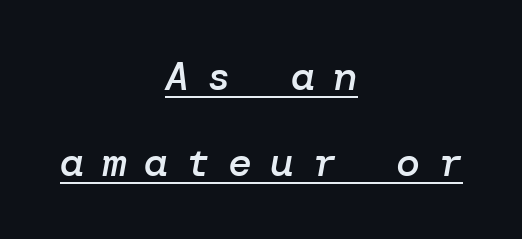
The image shows 40 px semibold type, italic (leaning right); set centered, loose line spacing (2.15x), unusually wide letter spacing (+0.45 em), underlined; low stroke contrast and a medium x-height.
